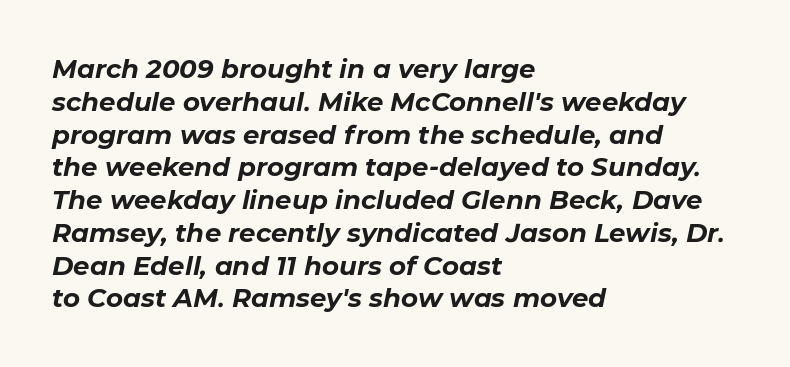
Q: Is the text bold? A: Yes.
Q: Is the text italic (slanted)? A: Yes, it leans right by about 11 degrees.
Q: Is the text underlined? A: No.
Q: How is the paragraph aligned? A: Left-aligned.
Q: Is the spacing between letters normal or unusually wide? A: Normal.
Q: Is the spacing between lines tight, normal or loose? A: Normal.
